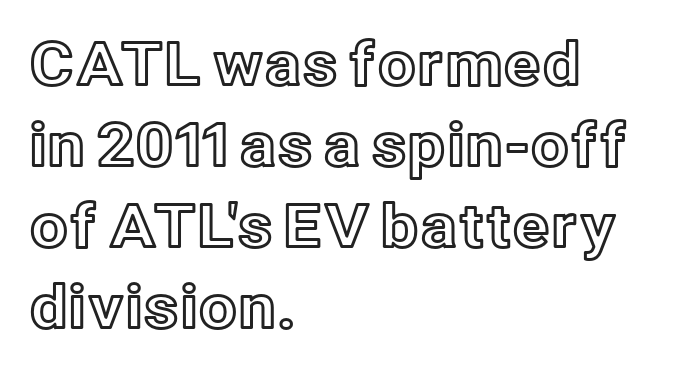
Q: Is the text italic (slanted)? A: No, it is upright.
Q: Is the text underlined? A: No.
Q: How is the paragraph aligned? A: Left-aligned.
Q: Is the spacing between letters normal or unusually wide? A: Normal.
Q: Is the spacing between lines tight, normal or loose? A: Normal.
Q: Width (condensed, normal, or wide)? A: Normal.
Q: x-height? A: Medium.
Q: Monospaced? A: No.
